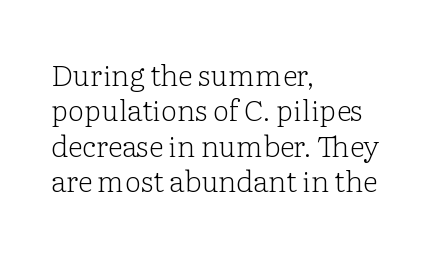
{"serif": "yes", "italic": "no", "bold": "no", "weight": "light", "width": "normal", "stroke_contrast": "low", "x_height": "medium", "monospaced": "no", "underline": "no", "align": "left", "line_spacing_ratio": 1.22, "letter_spacing": "normal", "letter_spacing_em": 0.0, "glyph_px": 29}
